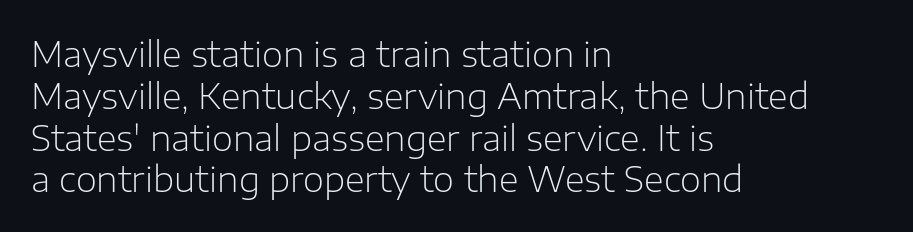
{"serif": "no", "italic": "no", "bold": "no", "weight": "light", "width": "normal", "stroke_contrast": "low", "x_height": "medium", "monospaced": "no", "underline": "no", "align": "left", "line_spacing_ratio": 1.23, "letter_spacing": "normal", "letter_spacing_em": 0.0, "glyph_px": 34}
